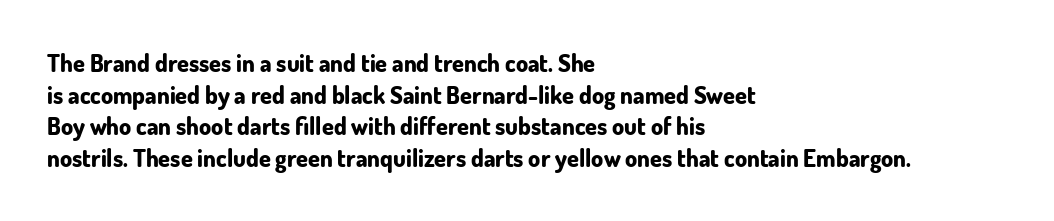
The image shows 24 px bold type, upright; set left-aligned, normal line spacing (1.32x), normal letter spacing, not underlined.
